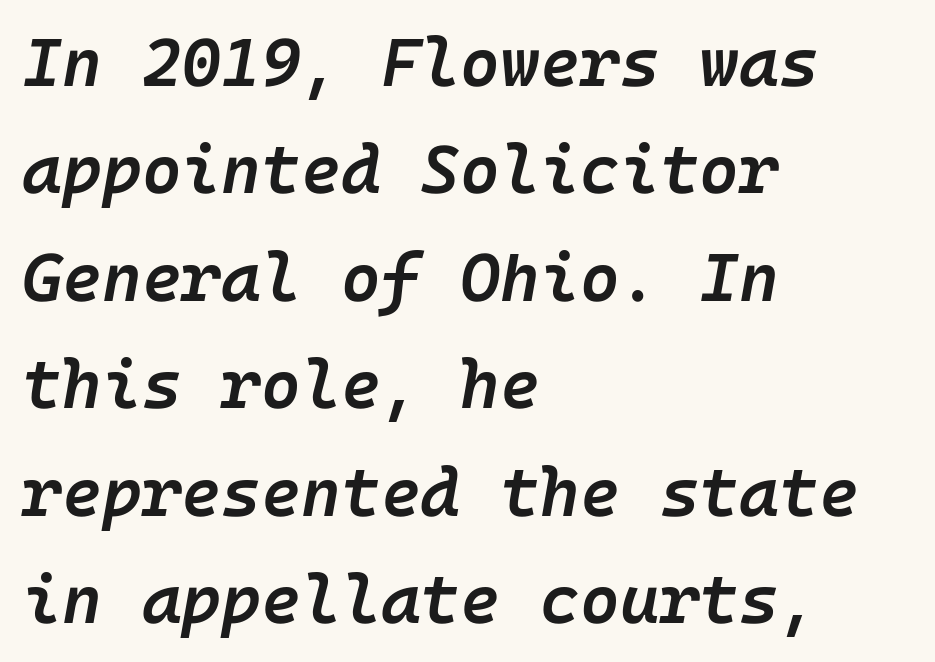
Q: Is the text bold? A: Semi-bold.
Q: Is the text italic (slanted)? A: Yes, it leans right by about 10 degrees.
Q: Is the text underlined? A: No.
Q: How is the paragraph aligned? A: Left-aligned.
Q: Is the spacing between letters normal or unusually wide? A: Normal.
Q: Is the spacing between lines tight, normal or loose? A: Normal.
Q: Width (condensed, normal, or wide)? A: Normal.
Q: Stroke contrast? A: Low.
Q: x-height? A: Medium.
